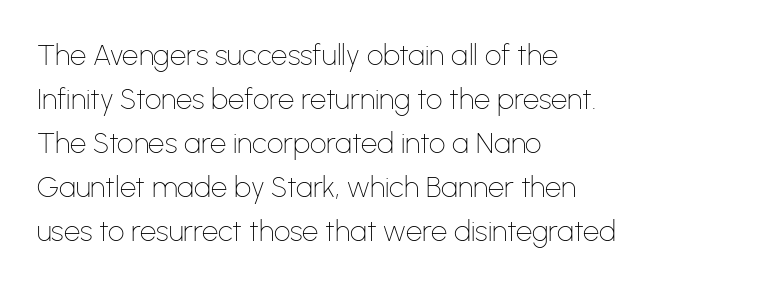
The designer left line spacing at the default. This reads as an unemphasized weight, regular at the heaviest. The passage is arranged the way most books set body copy — flush left. Letter spacing: default. Every character sits straight up, as roman type does.
